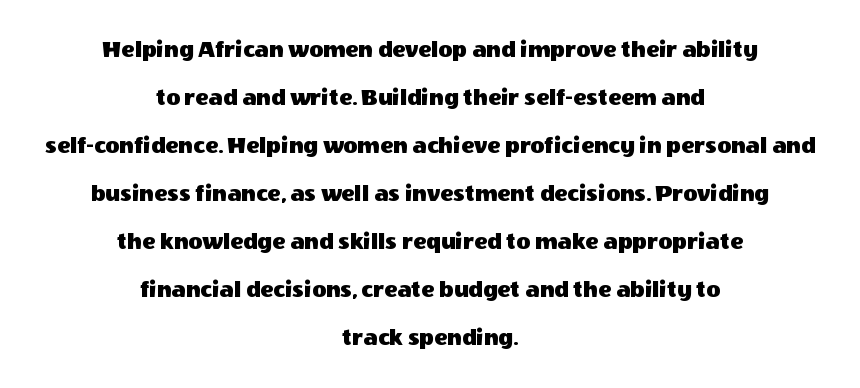
{"italic": "no", "underline": "no", "align": "center", "line_spacing": "loose", "line_spacing_ratio": 2.0, "letter_spacing": "normal", "letter_spacing_em": 0.0, "glyph_px": 24}
